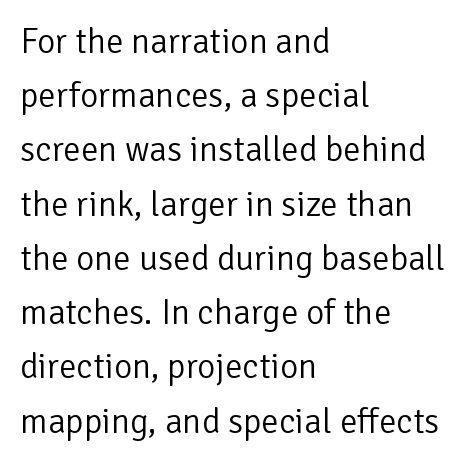
The face used here is rendered with its standard letterfit. The rows are spaced the way most documents space them. A typesetter would call this proportional, since set widths differ per character. Lines of text with bare space underneath. A quiet, ordinary-to-light weight characterises the typeface.
